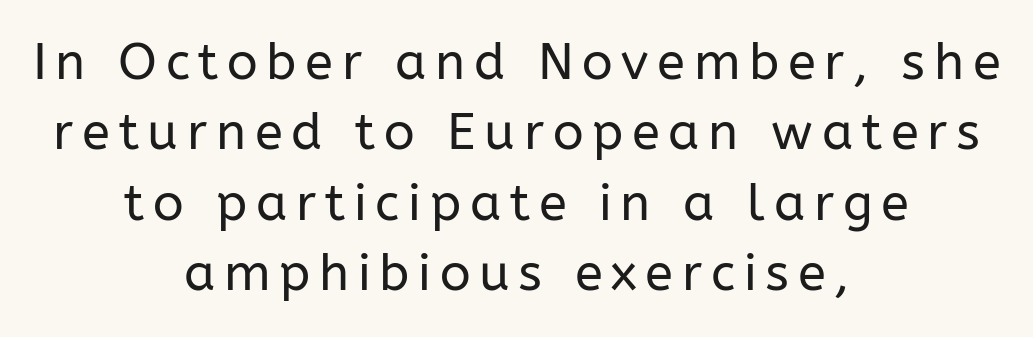
{"serif": "no", "italic": "no", "bold": "no", "weight": "regular", "width": "normal", "stroke_contrast": "low", "x_height": "medium", "monospaced": "no", "underline": "no", "align": "center", "line_spacing": "normal", "line_spacing_ratio": 1.38, "glyph_px": 51}
